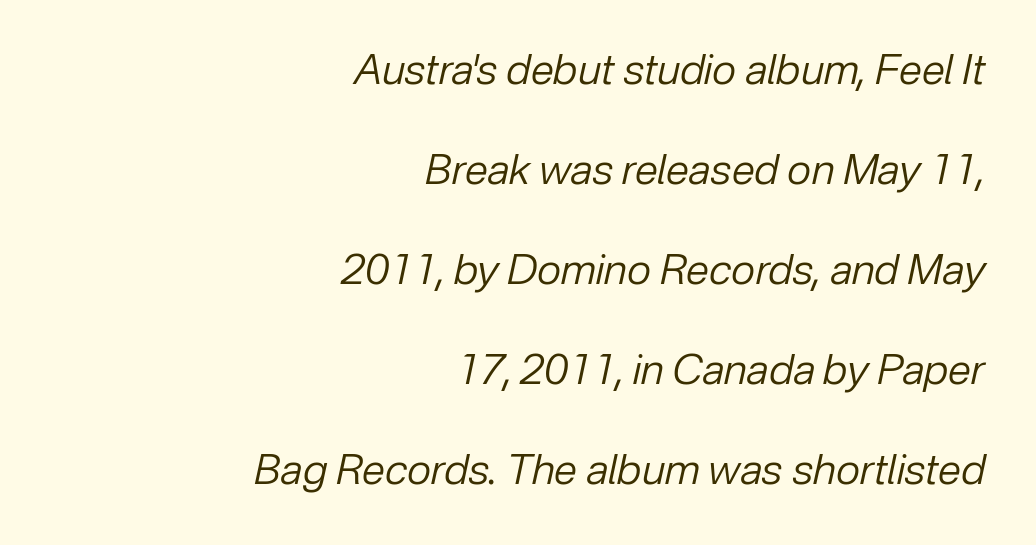
The image shows 42 px regular-weight type, italic (leaning right); set right-aligned, loose line spacing (2.38x), normal letter spacing, not underlined; low stroke contrast and a medium x-height.
